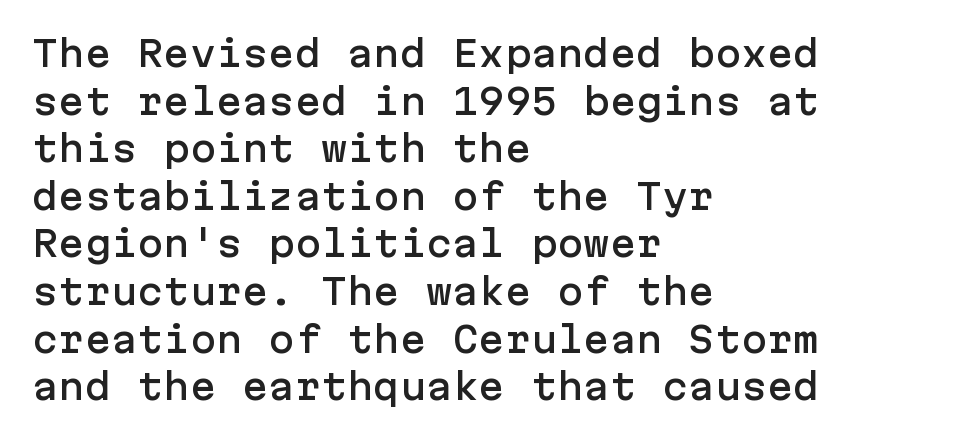
The image shows 35 px sans-serif type, upright; set left-aligned, normal line spacing (1.36x), normal letter spacing, not underlined; low stroke contrast and a medium x-height.
